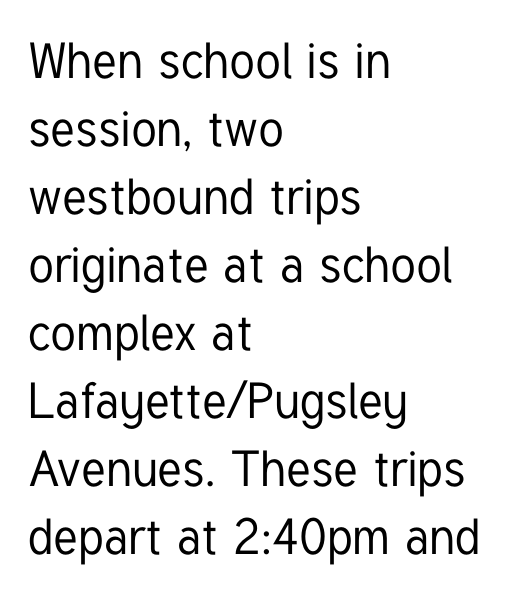
Just letters on the line, the space beneath them empty. If you drew a ruler down the left edge, every line would touch it. This is sans-serif lettering, the kind often seen on screens and signage. The passage shown has conventional tracking throughout. This block has exactly the height ordinary leading produces.
